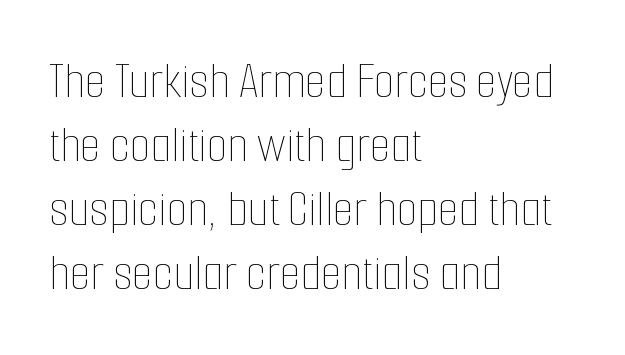
{"italic": "no", "bold": "no", "weight": "thin", "width": "condensed", "stroke_contrast": "low", "x_height": "medium", "monospaced": "no", "underline": "no", "align": "left", "line_spacing_ratio": 1.21, "letter_spacing": "normal", "letter_spacing_em": 0.0, "glyph_px": 53}
